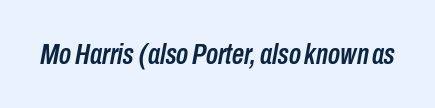
The image shows 30 px condensed type, italic (leaning right); set normal letter spacing, not underlined; low stroke contrast and a medium x-height.
